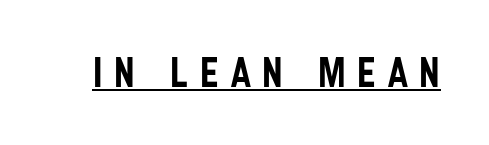
Short note: letters widely spaced. The passage shown is typed in a proportional face where columns would drift. A typesetter would label this face a sans. Decoration check: the copy is underlined.
